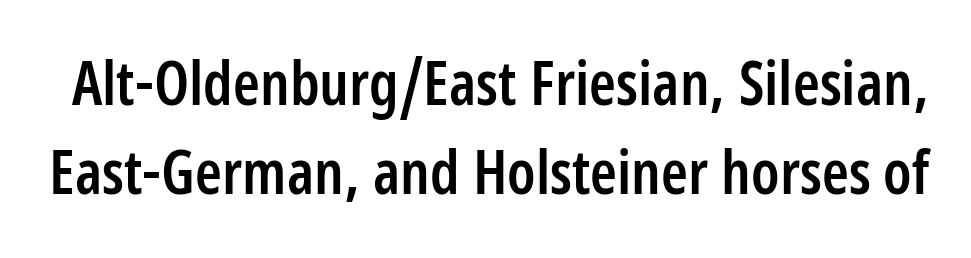
Q: Is the text bold? A: Semi-bold.
Q: Is the text italic (slanted)? A: No, it is upright.
Q: Is the typeface a serif or a sans-serif typeface? A: Sans-serif.
Q: Is the text underlined? A: No.
Q: Is the spacing between letters normal or unusually wide? A: Normal.
Q: Is the spacing between lines tight, normal or loose? A: Normal.
Q: Width (condensed, normal, or wide)? A: Condensed.
Q: Stroke contrast? A: Low.
Q: x-height? A: Medium.
Q: Monospaced? A: No.
